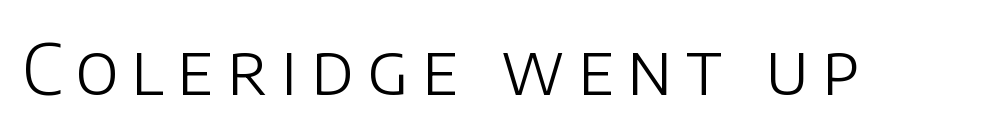
No feet cap the strokes, marking this as sans-serif type. Is there any slant? The stems are plumb. The baseline area is clear. Think standard paragraph weight, or any step lighter than that. Think of a printed novel: that variable character pitch is what you see here.
